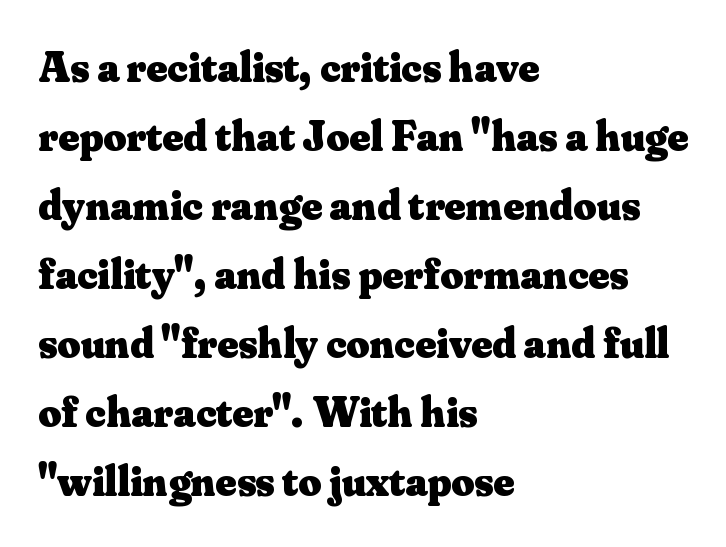
The image shows 44 px heavy serif type, upright; set left-aligned, normal line spacing (1.57x), normal letter spacing, not underlined; medium stroke contrast and a small x-height.
